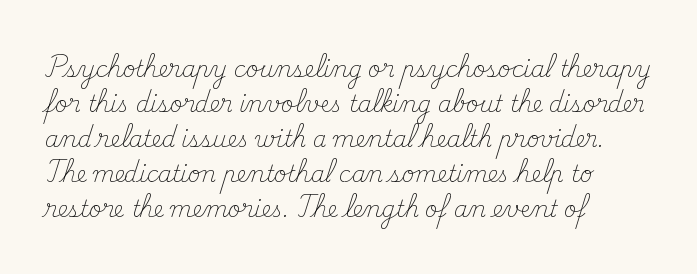
Q: Is the text bold? A: No.
Q: Is the text italic (slanted)? A: Yes.
Q: Is the text underlined? A: No.
Q: How is the paragraph aligned? A: Left-aligned.
Q: Is the spacing between letters normal or unusually wide? A: Normal.
Q: Is the spacing between lines tight, normal or loose? A: Normal.
